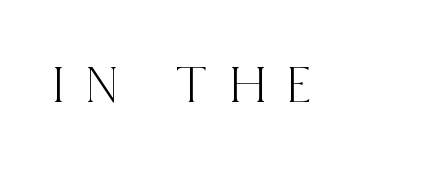
{"serif": "yes", "italic": "no", "width": "condensed", "x_height": "large", "monospaced": "no", "underline": "no", "letter_spacing": "wide", "letter_spacing_em": 0.42, "glyph_px": 53}
